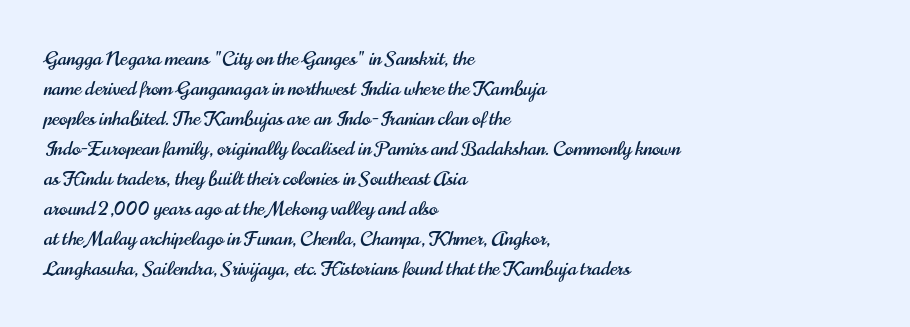
The image shows 20 px text type; set left-aligned, normal line spacing (1.5x), normal letter spacing, not underlined.
